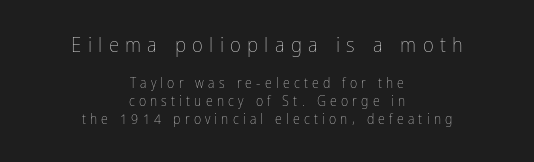
{"italic": "no", "bold": "no", "underline": "no", "align": "center", "line_spacing": "normal", "line_spacing_ratio": 1.27, "letter_spacing": "wide", "letter_spacing_em": 0.3, "larger_block": "first", "size_ratio": 1.5, "glyph_px": 21}
